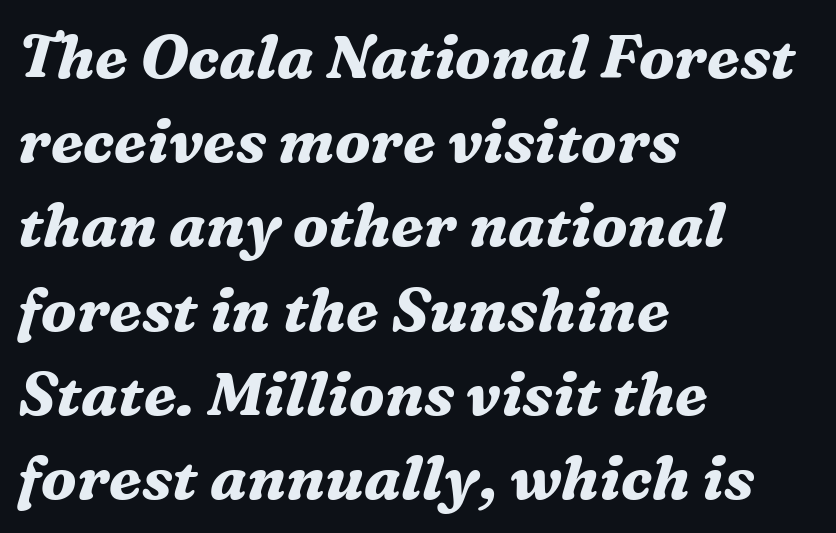
The image shows 61 px bold serif type, italic (leaning right); set left-aligned, normal line spacing (1.38x), normal letter spacing, not underlined; medium stroke contrast and a medium x-height.
